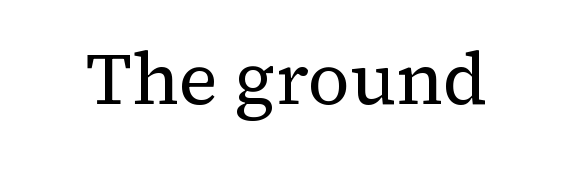
The image shows 73 px regular-weight serif type, upright; set normal letter spacing, not underlined; medium stroke contrast and a medium x-height.
